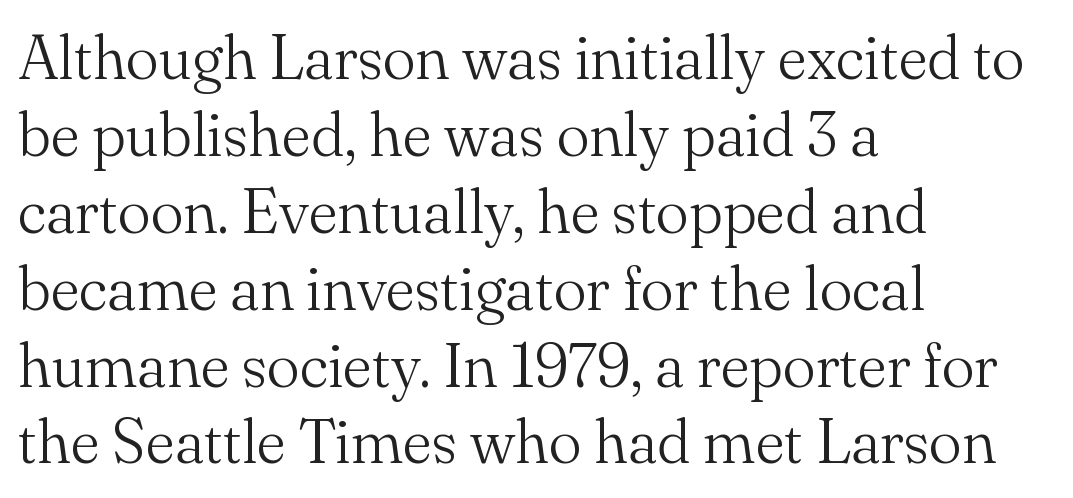
The image shows 62 px light serif type, upright; set left-aligned, line spacing 1.24x, normal letter spacing, not underlined; medium stroke contrast and a small x-height.
